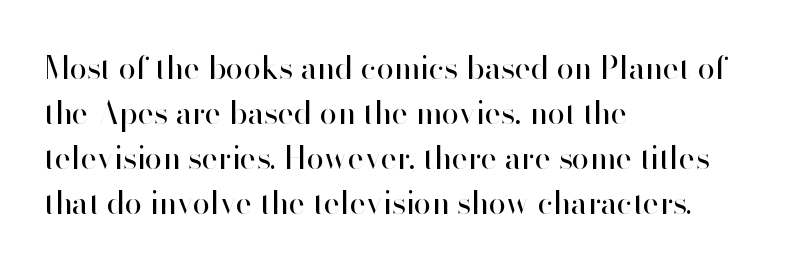
Weight class: somewhere from thin through regular. One-word summary of the alignment: left. Check the space under the baseline: it is left empty. Spacing verdict: proportional, widths tailored to each character.
